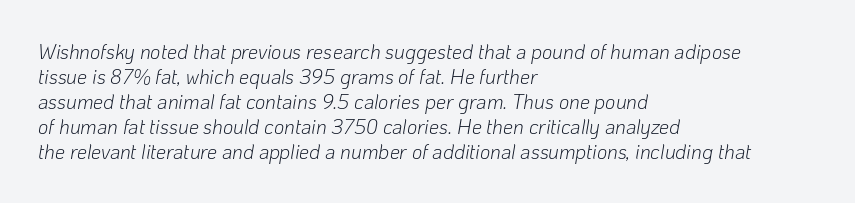
The leading is moderate, giving the passage an even texture. The foot of each line stays bare and open. Quick note: italic. The compositor pushed each line to the left boundary. How are the letters spaced? Ordinarily, with no added tracking. Think standard paragraph weight, or any step lighter than that.
